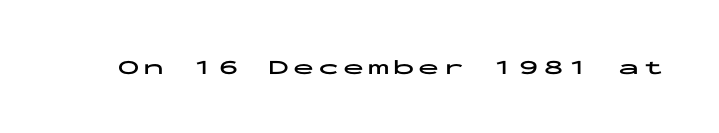
Q: Is the text bold? A: Yes.
Q: Is the text italic (slanted)? A: No, it is upright.
Q: Is the text underlined? A: No.
